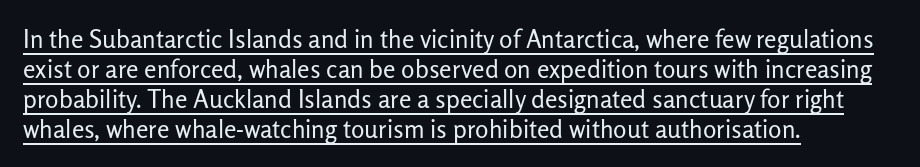
Do the letters lean? They stand straight. No letter is thick-stroked: the sample isn't bold. Leftover space on each line is placed entirely after the last word. The gaps between neighbouring characters are ordinary and unremarkable.
